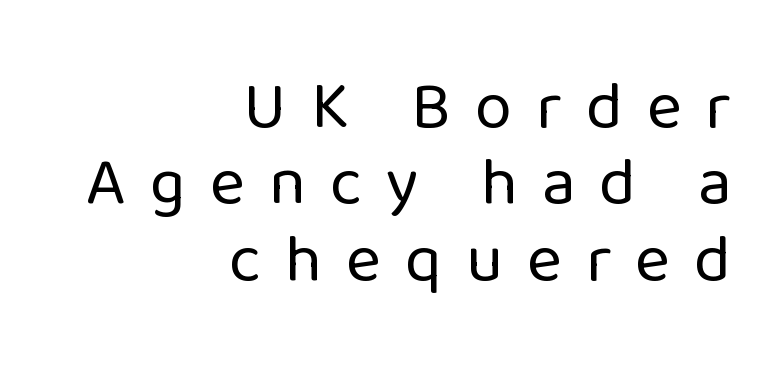
Q: Is the text bold? A: No.
Q: Is the text italic (slanted)? A: No, it is upright.
Q: Is the typeface a serif or a sans-serif typeface? A: Sans-serif.
Q: Is the text underlined? A: No.
Q: How is the paragraph aligned? A: Right-aligned.
Q: Is the spacing between letters normal or unusually wide? A: Unusually wide.
Q: Is the spacing between lines tight, normal or loose? A: Tight.
Q: Width (condensed, normal, or wide)? A: Normal.
Q: Stroke contrast? A: Low.
Q: x-height? A: Medium.
Q: Monospaced? A: No.
